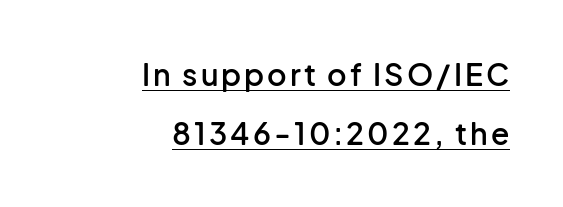
Each letter keeps its own natural width here, so spacing adapts to shape. Upright lettering throughout. The font is running at a semibold setting, under full bold. The glyphs in this specimen are sans serif. This block would shrink considerably if given ordinary leading; it's expanded now. Check the space under the baseline: a stroke is drawn there.
